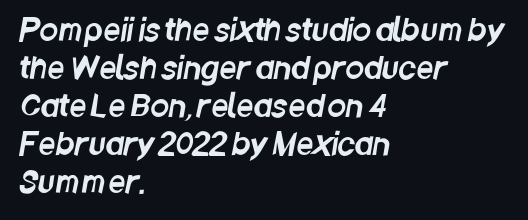
{"serif": "no", "width": "condensed", "stroke_contrast": "low", "x_height": "large", "monospaced": "no", "underline": "no", "align": "left", "line_spacing": "normal", "line_spacing_ratio": 1.27, "letter_spacing": "normal", "letter_spacing_em": 0.0, "glyph_px": 30}
